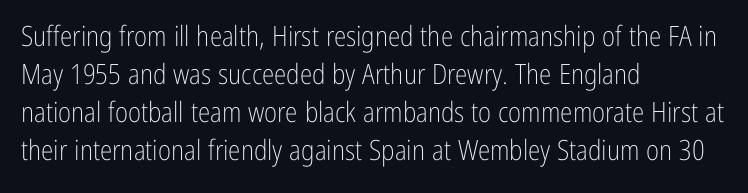
Q: Is the text bold? A: No.
Q: Is the text italic (slanted)? A: No, it is upright.
Q: Is the typeface a serif or a sans-serif typeface? A: Sans-serif.
Q: Is the text underlined? A: No.
Q: How is the paragraph aligned? A: Left-aligned.
Q: Is the spacing between letters normal or unusually wide? A: Normal.
Q: Is the spacing between lines tight, normal or loose? A: Normal.
Q: Width (condensed, normal, or wide)? A: Condensed.
Q: Stroke contrast? A: Low.
Q: x-height? A: Medium.
Q: Monospaced? A: No.
